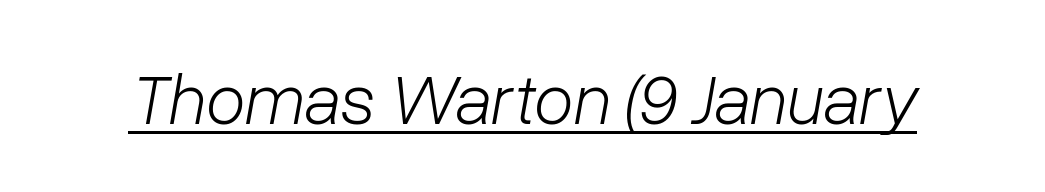
{"italic": "yes", "lean": "right", "slant_degrees": 10, "bold": "no", "weight": "light", "width": "normal", "stroke_contrast": "low", "x_height": "medium", "monospaced": "no", "underline": "yes", "letter_spacing": "normal", "letter_spacing_em": 0.0, "glyph_px": 72}
